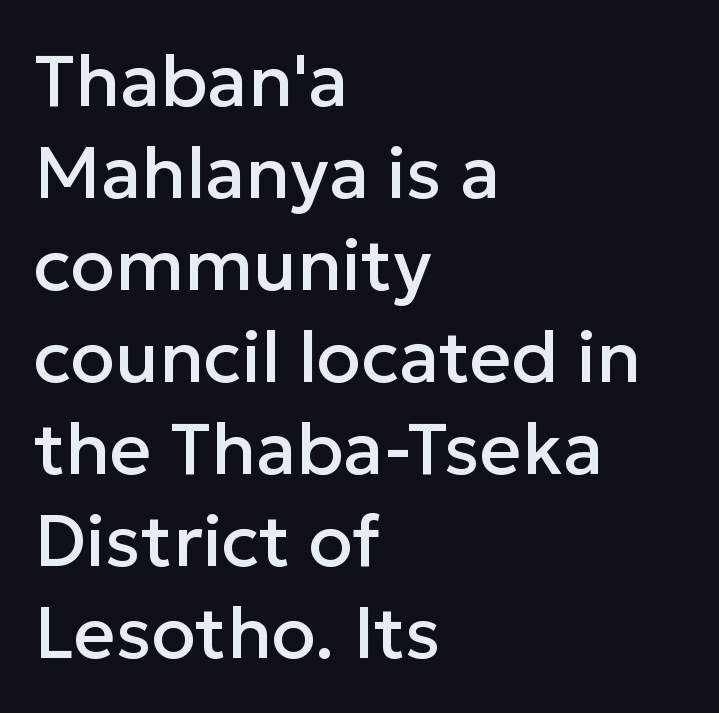
The image shows 73 px sans-serif type, upright; set left-aligned, normal line spacing (1.26x), normal letter spacing, not underlined; low stroke contrast and a medium x-height.
